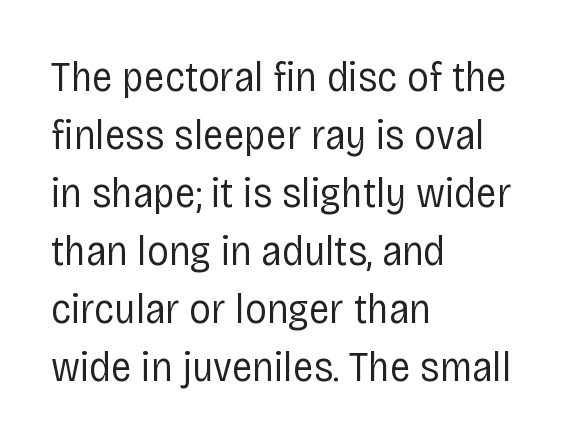
One-word summary of the alignment: left. A normal amount of white space separates one row of letters from the next. A typesetter would call this proportional, since set widths differ per character. Look at the bottom of the vertical strokes: they stop flat, with no serifs. Italic: no, the glyphs are upright roman.
